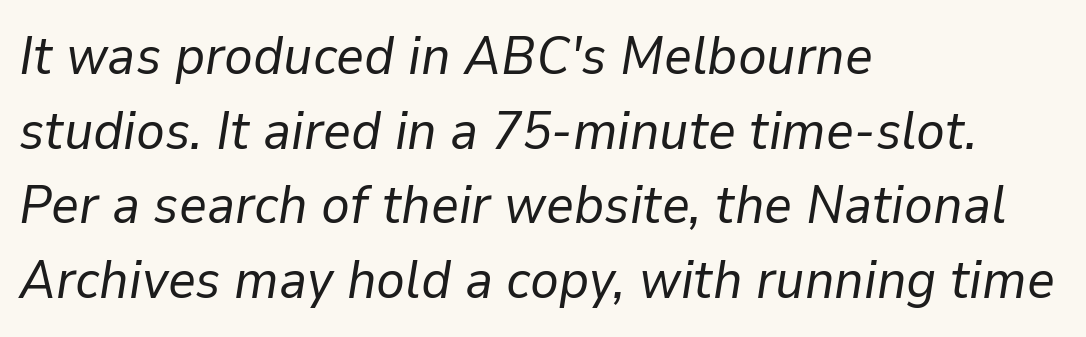
Leading: standard. In terms of posture, this sample is oblique. A quiet, ordinary-to-light weight characterises the typeface. Alignment: flush left. Type without underlining.
